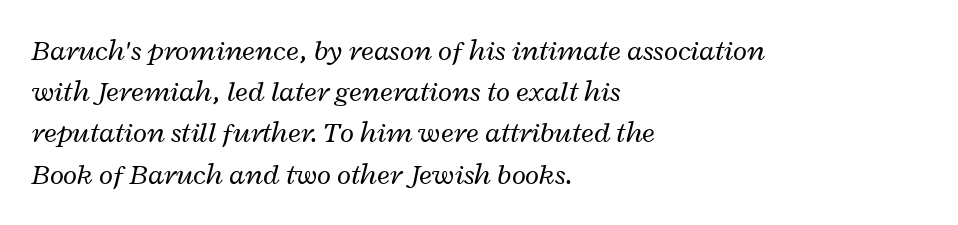
{"italic": "yes", "lean": "right", "slant_degrees": 12, "bold": "no", "weight": "regular", "width": "wide", "stroke_contrast": "low", "x_height": "medium", "monospaced": "no", "underline": "no", "align": "left", "line_spacing": "normal", "line_spacing_ratio": 1.42, "letter_spacing": "normal", "letter_spacing_em": 0.0, "glyph_px": 29}
